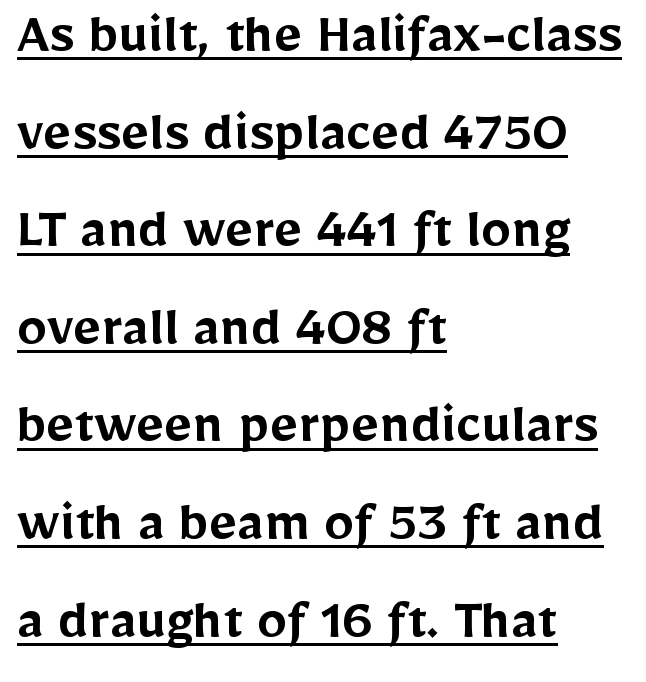
{"serif": "no", "italic": "no", "bold": "semi", "weight": "semibold", "width": "normal", "stroke_contrast": "low", "x_height": "medium", "monospaced": "no", "underline": "yes", "align": "left", "line_spacing": "normal", "line_spacing_ratio": 1.6, "letter_spacing": "normal", "letter_spacing_em": 0.0, "glyph_px": 61}
